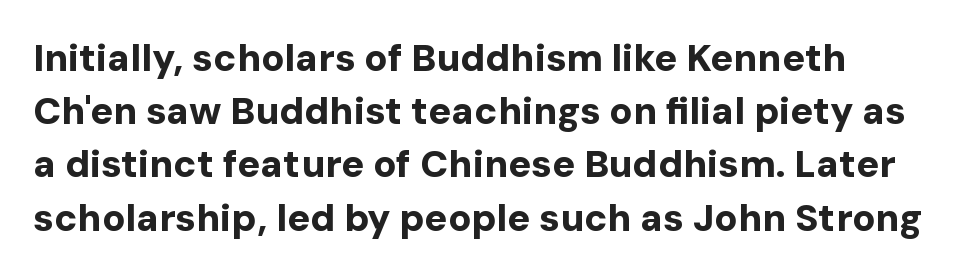
The image shows 38 px bold sans-serif type, upright; set normal line spacing (1.4x), normal letter spacing, not underlined; low stroke contrast and a medium x-height.
